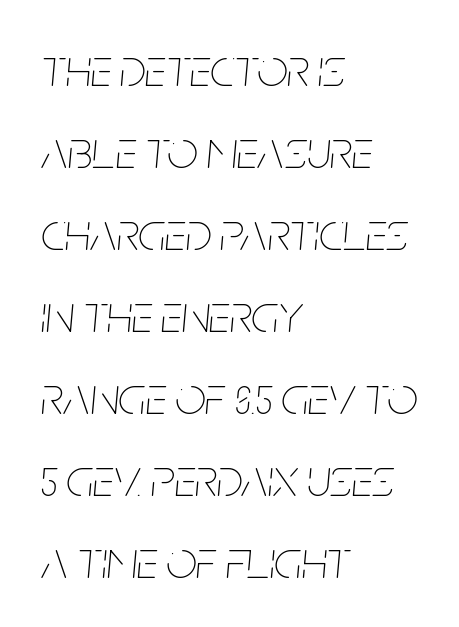
The image shows 54 px thin, condensed type, italic (leaning right); set left-aligned, normal line spacing (1.52x), normal letter spacing, not underlined; low stroke contrast and a large x-height.
